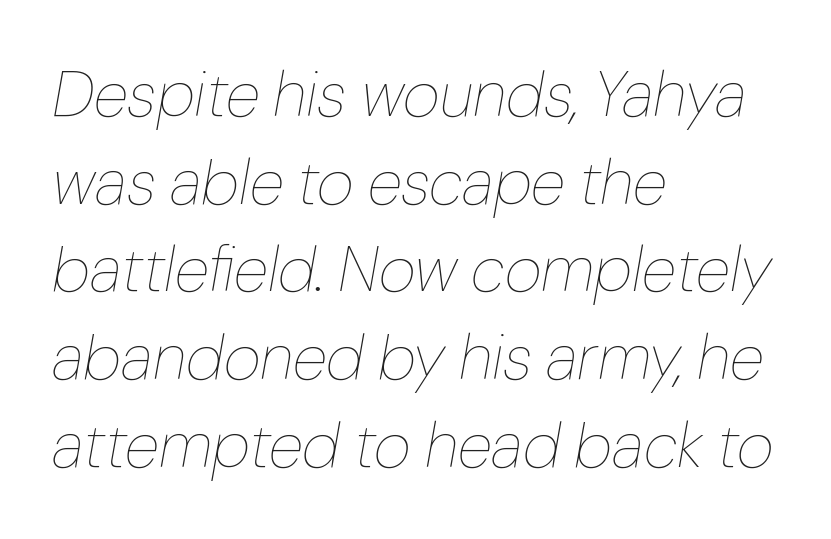
The image shows 64 px thin type, italic (leaning right); set left-aligned, normal line spacing (1.37x), normal letter spacing, not underlined; low stroke contrast and a medium x-height.
